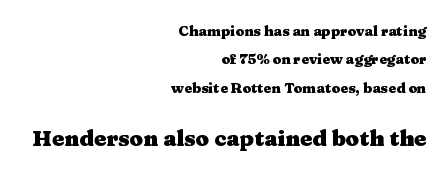
Q: Is the text bold? A: Yes.
Q: Is the text italic (slanted)? A: No, it is upright.
Q: Is the text underlined? A: No.
Q: How is the paragraph aligned? A: Right-aligned.
Q: Is the spacing between letters normal or unusually wide? A: Normal.
Q: Is the spacing between lines tight, normal or loose? A: Loose.
Q: Which block of text is set in a larger size, the first (top) or the second (bottom)? A: The second (bottom) one.
